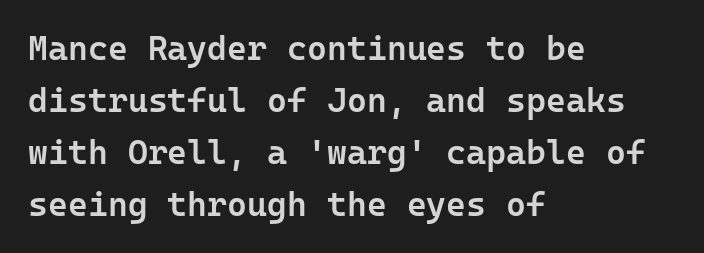
Q: Is the text bold? A: Semi-bold.
Q: Is the text italic (slanted)? A: No, it is upright.
Q: Is the typeface a serif or a sans-serif typeface? A: Sans-serif.
Q: Is the text underlined? A: No.
Q: How is the paragraph aligned? A: Left-aligned.
Q: Is the spacing between letters normal or unusually wide? A: Normal.
Q: Is the spacing between lines tight, normal or loose? A: Normal.
Q: Width (condensed, normal, or wide)? A: Normal.
Q: Stroke contrast? A: Low.
Q: x-height? A: Medium.
